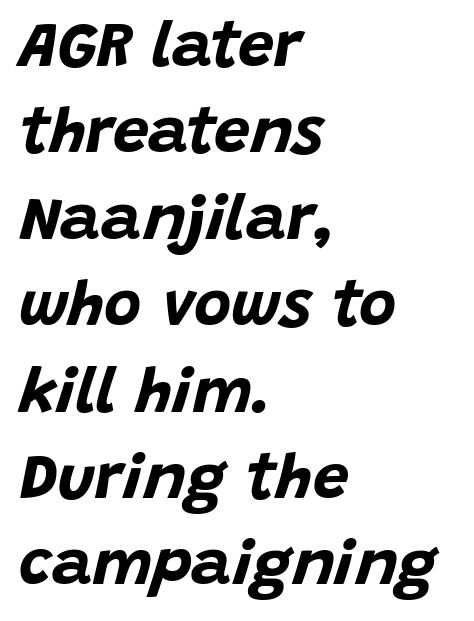
The image shows 64 px bold type, italic (leaning right); set left-aligned, normal line spacing (1.35x), normal letter spacing, not underlined; low stroke contrast and a large x-height.
